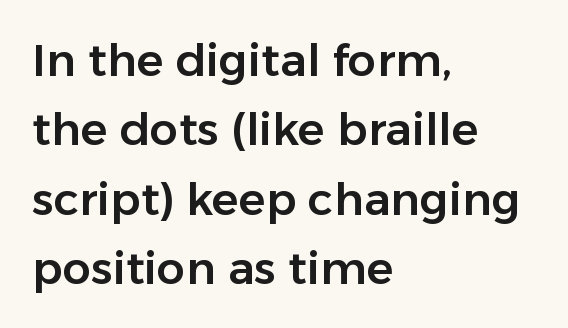
Q: Is the text italic (slanted)? A: No, it is upright.
Q: Is the typeface a serif or a sans-serif typeface? A: Sans-serif.
Q: Is the text underlined? A: No.
Q: How is the paragraph aligned? A: Left-aligned.
Q: Is the spacing between letters normal or unusually wide? A: Normal.
Q: Is the spacing between lines tight, normal or loose? A: Normal.
Q: Width (condensed, normal, or wide)? A: Normal.
Q: Stroke contrast? A: Low.
Q: x-height? A: Medium.
Q: Monospaced? A: No.
